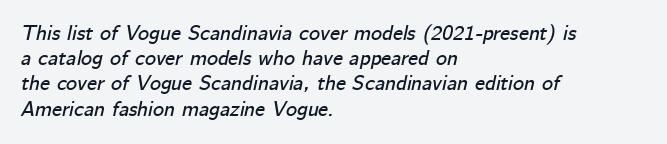
{"italic": "yes", "lean": "right", "slant_degrees": 12, "underline": "no", "align": "left", "line_spacing_ratio": 1.2, "letter_spacing": "normal", "letter_spacing_em": 0.0, "glyph_px": 21}
